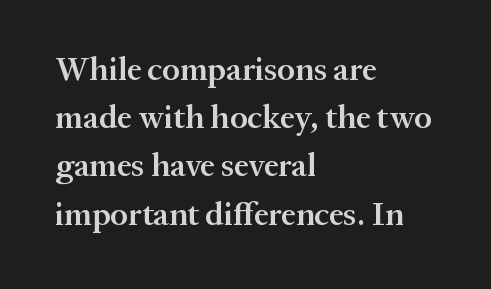
{"serif": "yes", "italic": "no", "bold": "semi", "weight": "semibold", "width": "normal", "stroke_contrast": "medium", "x_height": "medium", "monospaced": "no", "underline": "no", "align": "left", "line_spacing": "normal", "line_spacing_ratio": 1.46, "letter_spacing": "normal", "letter_spacing_em": 0.0, "glyph_px": 33}
